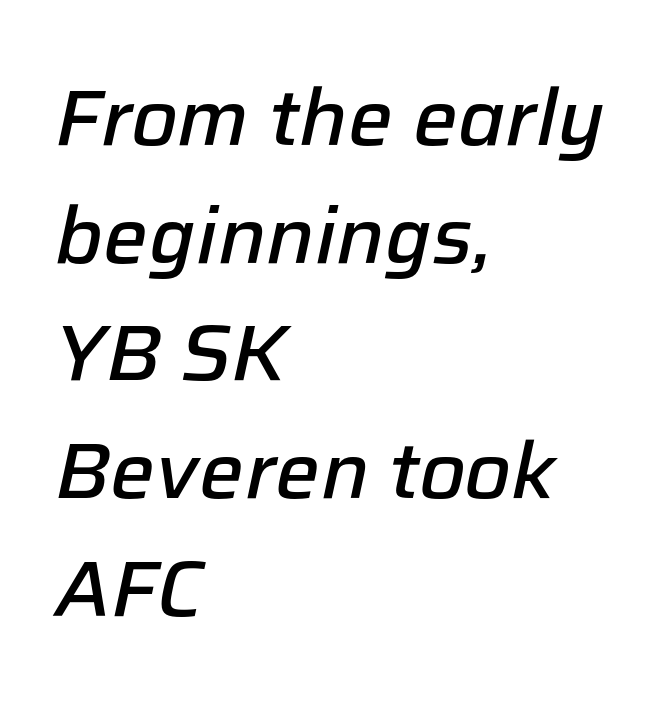
Q: Is the text bold? A: Semi-bold.
Q: Is the text italic (slanted)? A: Yes, it leans right by about 12 degrees.
Q: Is the text underlined? A: No.
Q: How is the paragraph aligned? A: Left-aligned.
Q: Is the spacing between letters normal or unusually wide? A: Normal.
Q: Is the spacing between lines tight, normal or loose? A: Normal.
Q: Width (condensed, normal, or wide)? A: Normal.
Q: Stroke contrast? A: Low.
Q: x-height? A: Medium.
Q: Monospaced? A: No.
